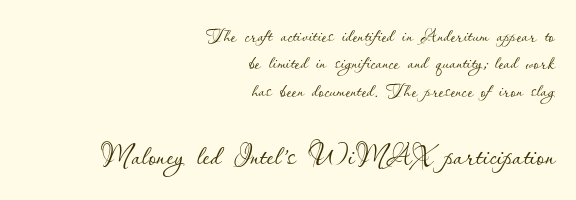
Q: Is the text bold? A: No.
Q: Is the text italic (slanted)? A: Yes.
Q: Is the text underlined? A: No.
Q: How is the paragraph aligned? A: Right-aligned.
Q: Is the spacing between letters normal or unusually wide? A: Normal.
Q: Is the spacing between lines tight, normal or loose? A: Tight.
Q: Which block of text is set in a larger size, the first (top) or the second (bottom)? A: The second (bottom) one.
Q: Width (condensed, normal, or wide)? A: Normal.
Q: Stroke contrast? A: Low.
Q: x-height? A: Small.
Q: Monospaced? A: No.
